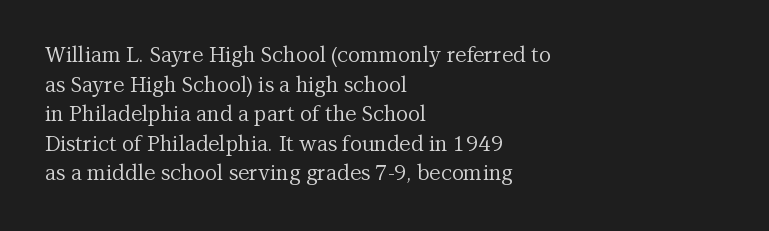
The image shows 21 px text type, upright; set left-aligned, normal line spacing (1.41x), normal letter spacing, not underlined.
